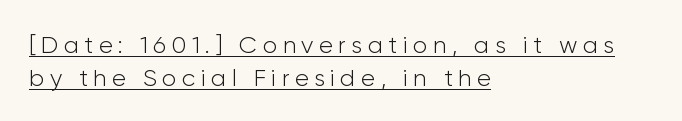
The lettering is marked with a stroke running underneath it. Is this a heavy cut? Hardly; it is regular or lighter. Normally led — the rows are evenly, conventionally spaced. Characters follow at a spacing far wider than the type designer built in.
